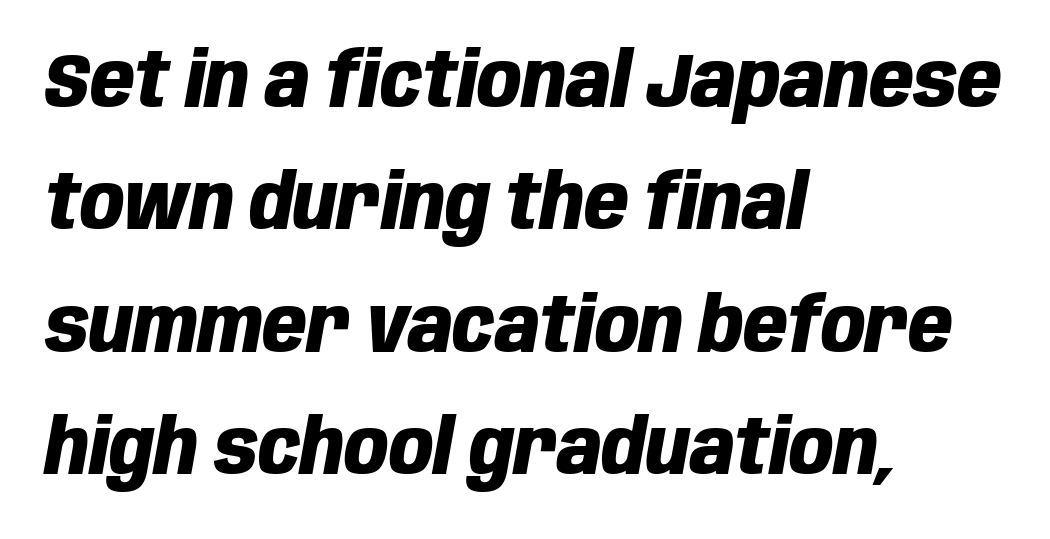
Q: Is the text bold? A: Yes.
Q: Is the text italic (slanted)? A: Yes, it leans right by about 10 degrees.
Q: Is the text underlined? A: No.
Q: How is the paragraph aligned? A: Left-aligned.
Q: Is the spacing between letters normal or unusually wide? A: Normal.
Q: Is the spacing between lines tight, normal or loose? A: Normal.
Q: Width (condensed, normal, or wide)? A: Condensed.
Q: Stroke contrast? A: Low.
Q: x-height? A: Large.
Q: Monospaced? A: No.
